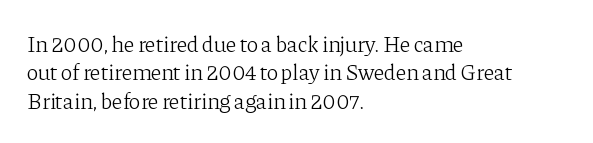
{"italic": "no", "bold": "no", "underline": "no", "align": "left", "line_spacing": "normal", "line_spacing_ratio": 1.29, "letter_spacing": "normal", "letter_spacing_em": 0.0, "glyph_px": 22}
